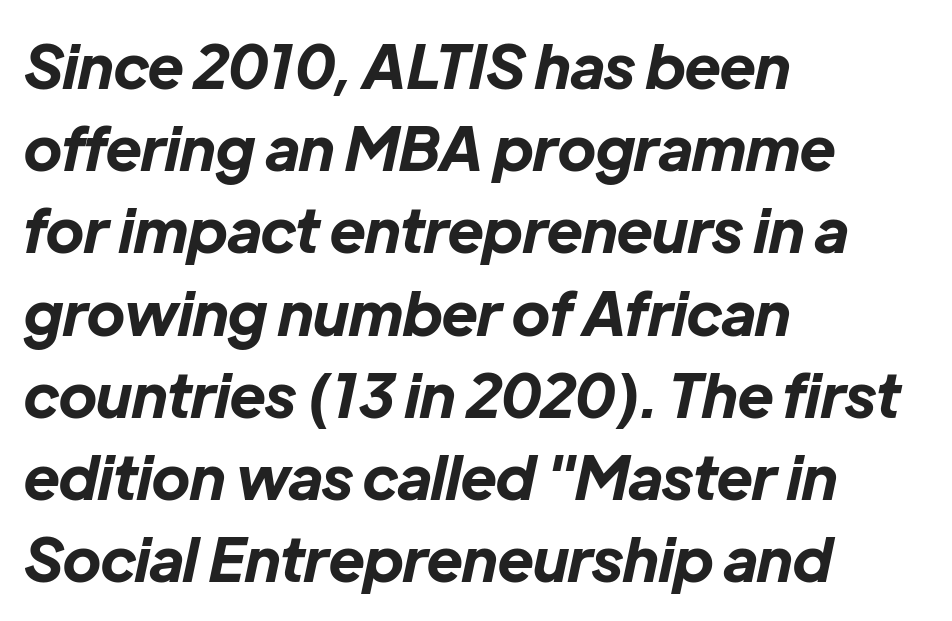
The image shows 60 px bold type, italic (leaning right); set left-aligned, normal line spacing (1.37x), normal letter spacing, not underlined; low stroke contrast and a medium x-height.
